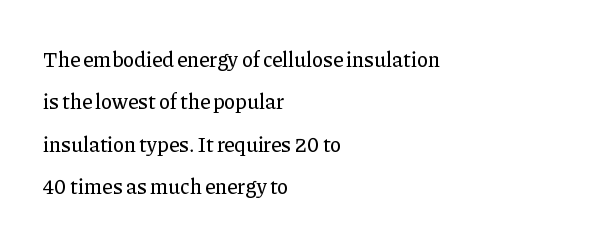
Q: Is the text italic (slanted)? A: No, it is upright.
Q: Is the text underlined? A: No.
Q: How is the paragraph aligned? A: Left-aligned.
Q: Is the spacing between letters normal or unusually wide? A: Normal.
Q: Is the spacing between lines tight, normal or loose? A: Loose.
